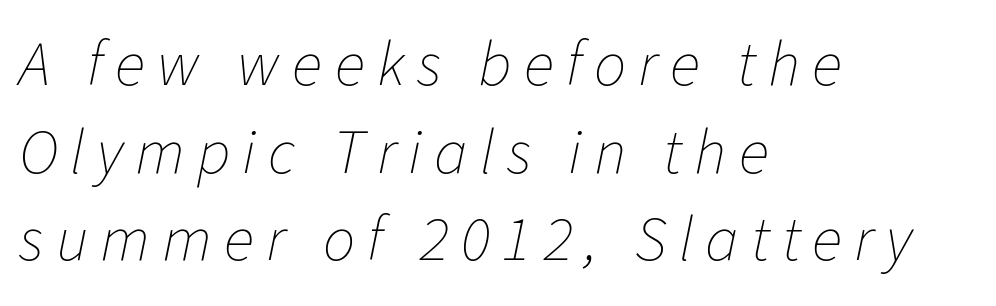
A light-to-regular cut is what we see here. The passage shown stacks its lines at a standard gap. The typography opts for an oblique posture over an upright one. Here the designer chose a conventional face with non-uniform glyph widths. Alignment: flush left.
